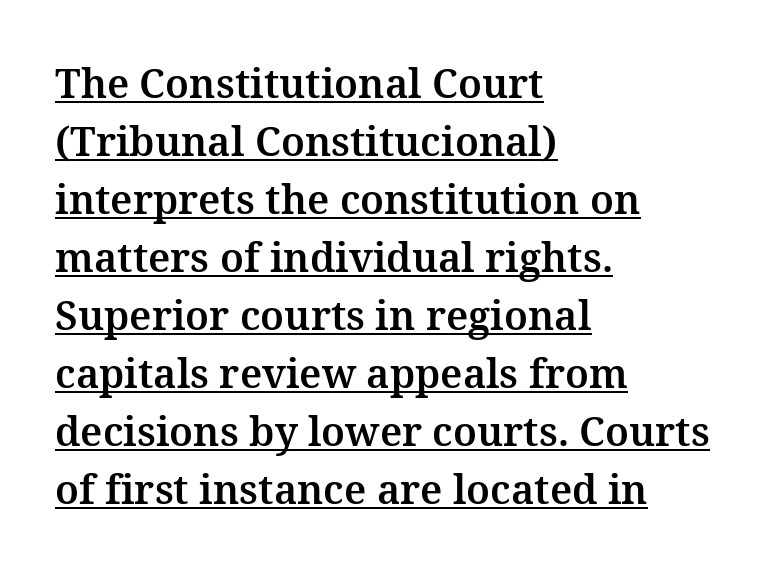
The image shows 40 px serif type, upright; set left-aligned, normal line spacing (1.45x), normal letter spacing, underlined; medium stroke contrast and a medium x-height.
